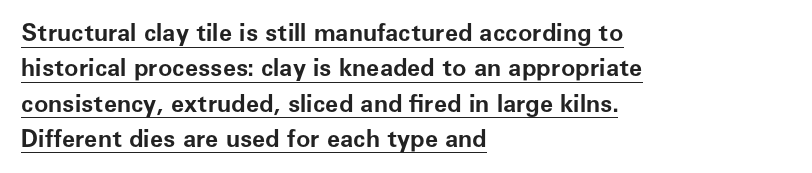
Q: Is the text bold? A: Yes.
Q: Is the text italic (slanted)? A: No, it is upright.
Q: Is the text underlined? A: Yes.
Q: How is the paragraph aligned? A: Left-aligned.
Q: Is the spacing between letters normal or unusually wide? A: Normal.
Q: Is the spacing between lines tight, normal or loose? A: Normal.
